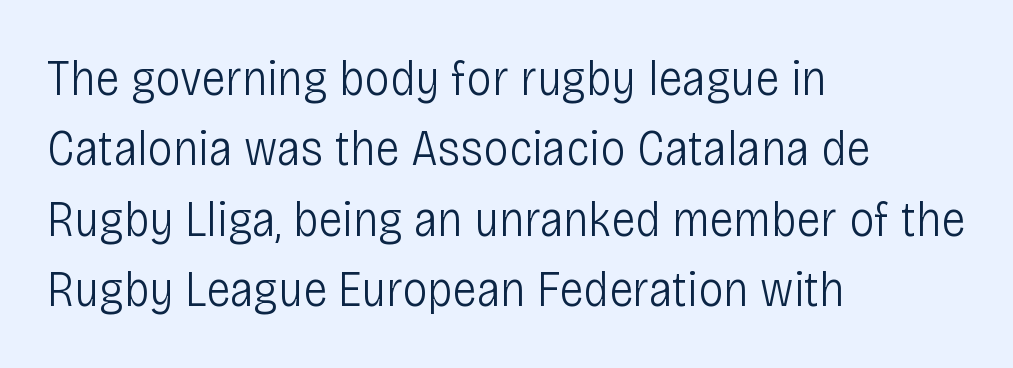
The words here are not underlined. What stands out about the letter spacing? Nothing — it is the standard amount. Evenly set lines give the paragraph a standard silhouette. These lines are rendered in a variable-pitch font. The lettering holds an erect, upright posture throughout.
